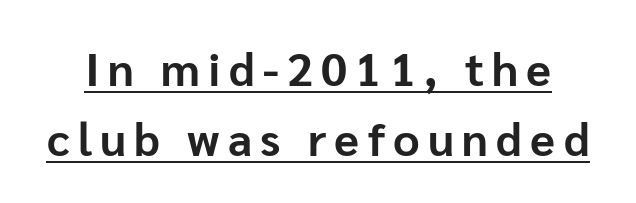
The image shows 46 px bold sans-serif type, upright; set normal line spacing (1.52x), underlined; low stroke contrast and a medium x-height.
